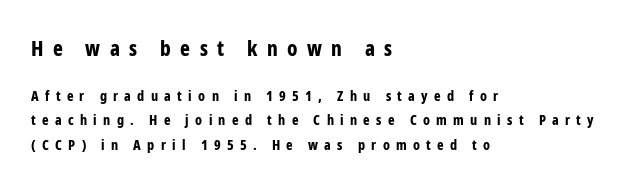
Q: Is the text bold? A: Yes.
Q: Is the text italic (slanted)? A: No, it is upright.
Q: Is the text underlined? A: No.
Q: How is the paragraph aligned? A: Left-aligned.
Q: Is the spacing between letters normal or unusually wide? A: Unusually wide.
Q: Which block of text is set in a larger size, the first (top) or the second (bottom)? A: The first (top) one.
